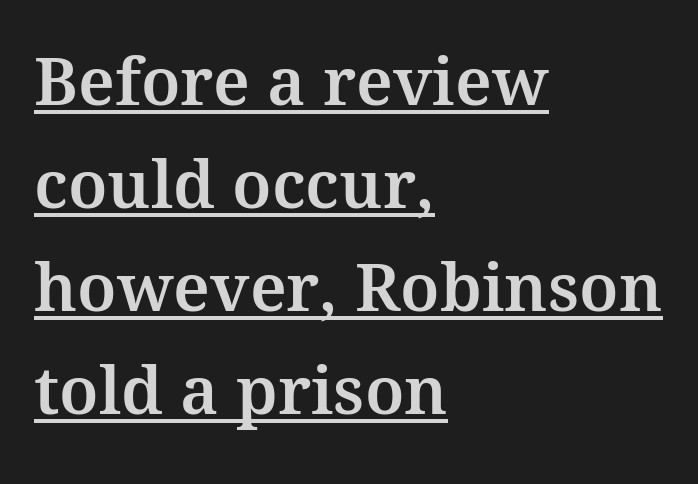
The image shows 66 px serif type, upright; set left-aligned, normal line spacing (1.56x), normal letter spacing, underlined; medium stroke contrast and a medium x-height.
